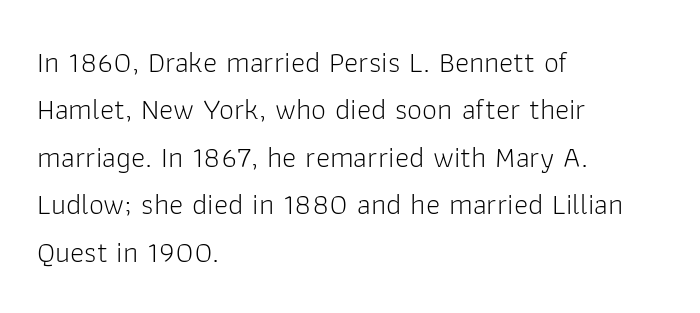
The image shows 30 px light sans-serif type, upright; set left-aligned, normal line spacing (1.58x), normal letter spacing, not underlined; low stroke contrast and a medium x-height.
